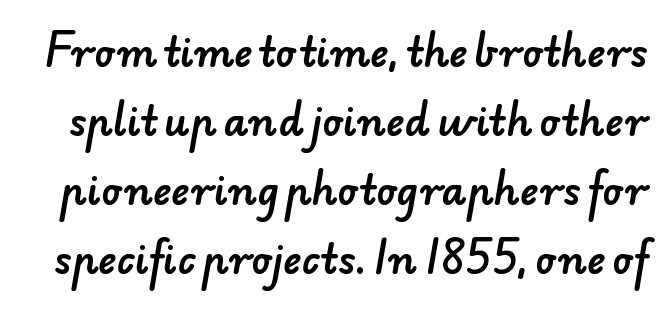
Q: Is the typeface a serif or a sans-serif typeface? A: Sans-serif.
Q: Is the text underlined? A: No.
Q: Is the spacing between letters normal or unusually wide? A: Normal.
Q: Width (condensed, normal, or wide)? A: Normal.
Q: Stroke contrast? A: Low.
Q: x-height? A: Small.
Q: Monospaced? A: No.
